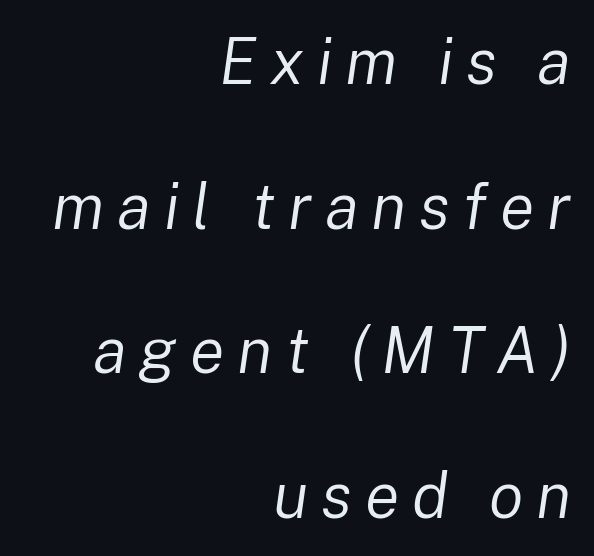
Q: Is the text bold? A: No.
Q: Is the text italic (slanted)? A: Yes, it leans right by about 8 degrees.
Q: Is the text underlined? A: No.
Q: How is the paragraph aligned? A: Right-aligned.
Q: Is the spacing between letters normal or unusually wide? A: Unusually wide.
Q: Is the spacing between lines tight, normal or loose? A: Loose.
Q: Width (condensed, normal, or wide)? A: Normal.
Q: Stroke contrast? A: Low.
Q: x-height? A: Medium.
Q: Monospaced? A: No.
